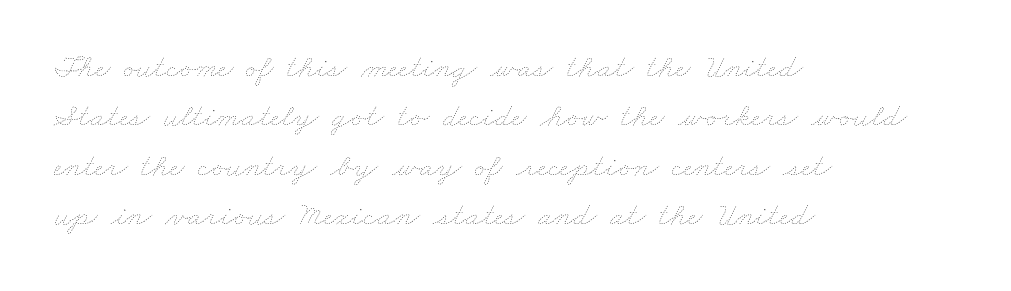
{"bold": "no", "weight": "thin", "width": "wide", "stroke_contrast": "low", "x_height": "small", "monospaced": "no", "underline": "no", "align": "left", "line_spacing": "normal", "line_spacing_ratio": 1.5, "letter_spacing": "normal", "letter_spacing_em": 0.0, "glyph_px": 33}
